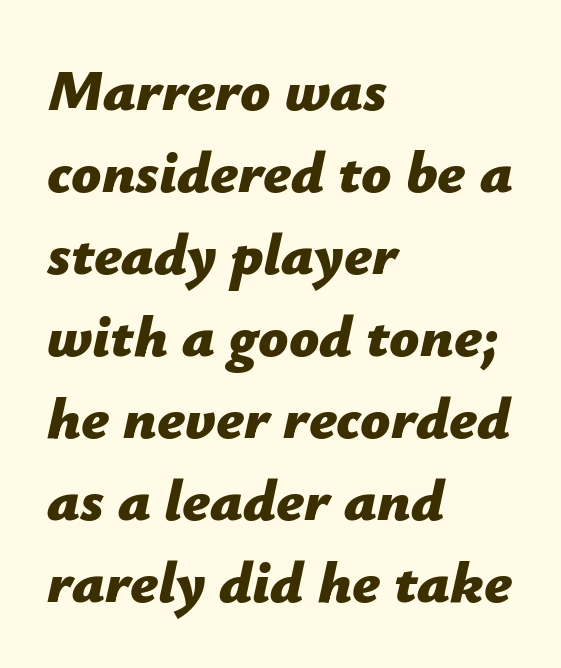
Character widths vary here, with narrow letters taking less room than wide ones. Slant detected: the letters are inclined. The area under the type is left untouched. This sample is left-justified, so line endings fall wherever the words run out.
